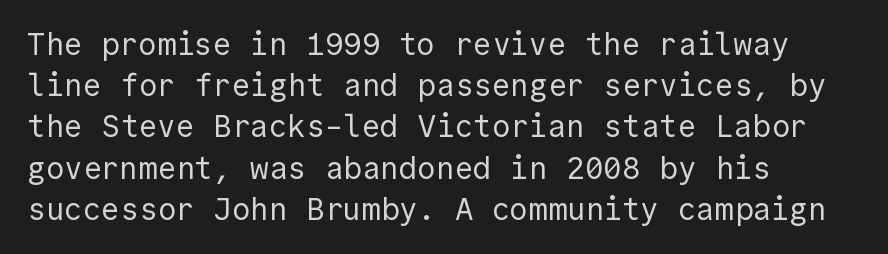
{"serif": "no", "italic": "no", "bold": "no", "weight": "regular", "width": "normal", "x_height": "medium", "underline": "no", "align": "left", "line_spacing": "normal", "line_spacing_ratio": 1.33, "letter_spacing": "normal", "letter_spacing_em": 0.0, "glyph_px": 31}
